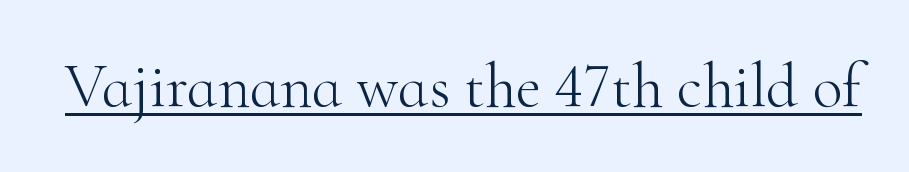
Q: Is the text bold? A: No.
Q: Is the text italic (slanted)? A: No, it is upright.
Q: Is the typeface a serif or a sans-serif typeface? A: Serif.
Q: Is the text underlined? A: Yes.
Q: Is the spacing between letters normal or unusually wide? A: Normal.
Q: Width (condensed, normal, or wide)? A: Normal.
Q: Stroke contrast? A: High.
Q: x-height? A: Small.
Q: Monospaced? A: No.
